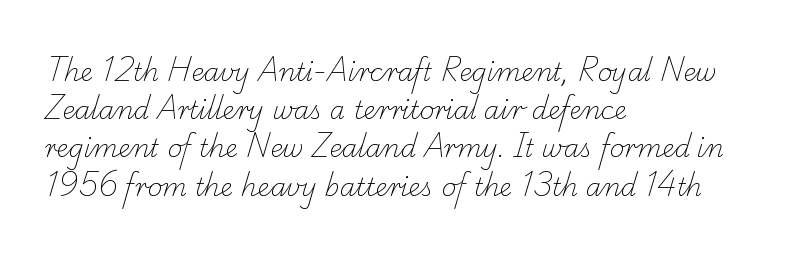
The image shows 25 px text type; set left-aligned, normal line spacing (1.53x), normal letter spacing, not underlined.
